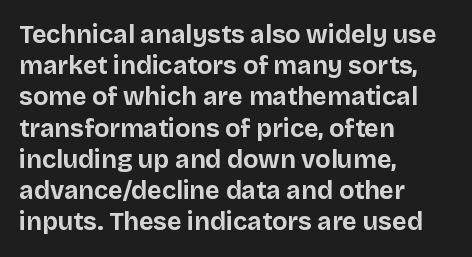
Q: Is the text bold? A: Yes.
Q: Is the text italic (slanted)? A: No, it is upright.
Q: Is the text underlined? A: No.
Q: How is the paragraph aligned? A: Left-aligned.
Q: Is the spacing between letters normal or unusually wide? A: Normal.
Q: Is the spacing between lines tight, normal or loose? A: Normal.
